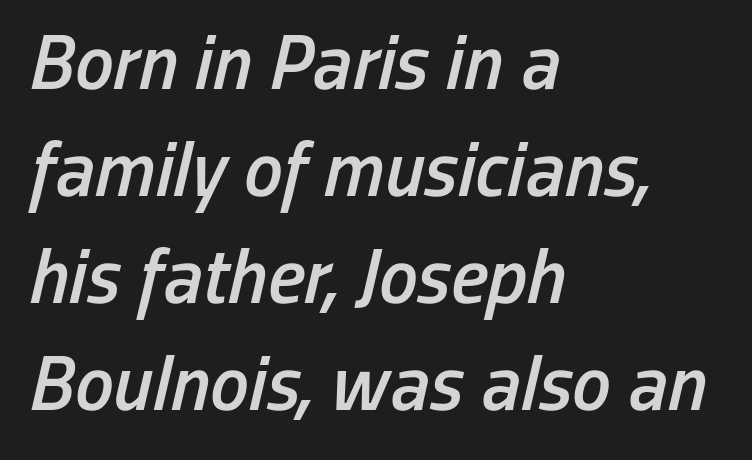
The image shows 78 px semibold, condensed type, italic (leaning right); set left-aligned, normal line spacing (1.37x), normal letter spacing, not underlined; low stroke contrast and a medium x-height.
